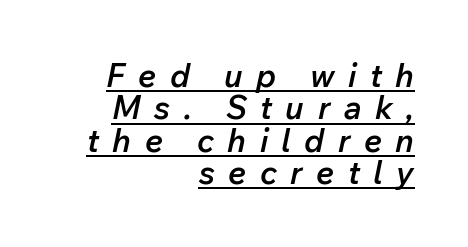
Somebody hit Ctrl+U on this one — the words are underlined. Its strokes are somewhat broadened, the hallmark of semibold type. Is there much room between lines? No — they nearly touch. Spacing verdict: proportional, widths tailored to each character. The lines are quadded right.
